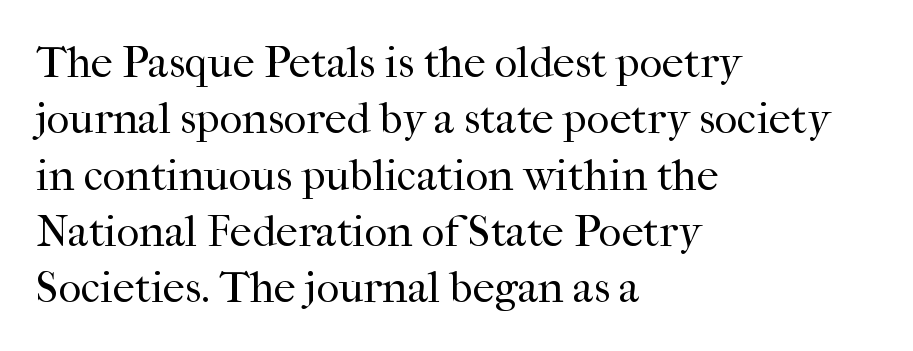
{"serif": "yes", "italic": "no", "bold": "no", "weight": "regular", "width": "normal", "stroke_contrast": "high", "x_height": "medium", "monospaced": "no", "underline": "no", "align": "left", "line_spacing": "normal", "line_spacing_ratio": 1.28, "letter_spacing": "normal", "letter_spacing_em": 0.0, "glyph_px": 44}
